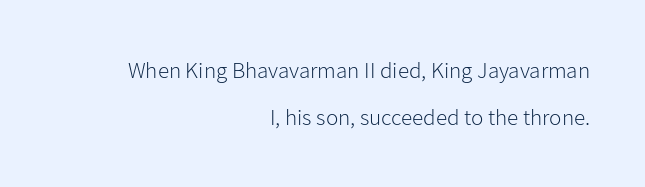
{"italic": "no", "bold": "no", "underline": "no", "align": "right", "line_spacing": "loose", "line_spacing_ratio": 2.03, "letter_spacing": "normal", "letter_spacing_em": 0.0, "glyph_px": 23}
